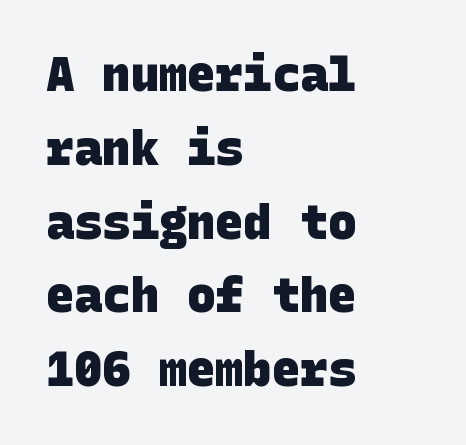
The image shows 47 px heavy sans-serif type; set left-aligned, normal line spacing (1.57x), normal letter spacing, not underlined; low stroke contrast and a large x-height.
